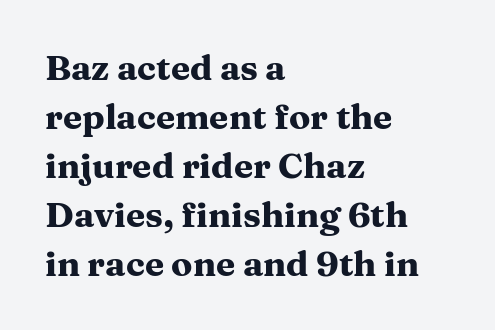
Q: Is the text bold? A: Yes.
Q: Is the text italic (slanted)? A: No, it is upright.
Q: Is the typeface a serif or a sans-serif typeface? A: Serif.
Q: Is the text underlined? A: No.
Q: How is the paragraph aligned? A: Left-aligned.
Q: Is the spacing between letters normal or unusually wide? A: Normal.
Q: Is the spacing between lines tight, normal or loose? A: Normal.
Q: Width (condensed, normal, or wide)? A: Wide.
Q: Stroke contrast? A: Medium.
Q: x-height? A: Medium.
Q: Monospaced? A: No.
